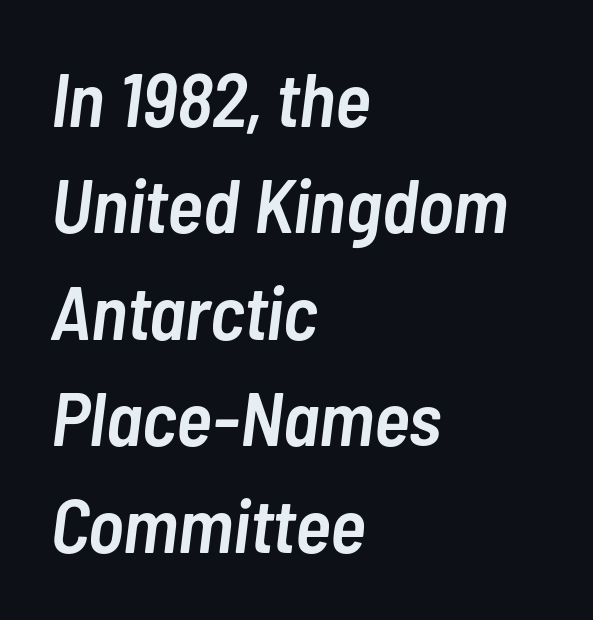
The image shows 76 px semibold, condensed type, italic (leaning right); set left-aligned, normal line spacing (1.4x), normal letter spacing, not underlined; low stroke contrast and a medium x-height.
